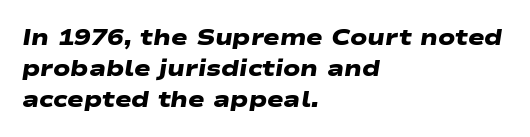
{"bold": "yes", "underline": "no", "align": "left", "line_spacing": "normal", "line_spacing_ratio": 1.4, "letter_spacing": "normal", "letter_spacing_em": 0.0, "glyph_px": 22}
